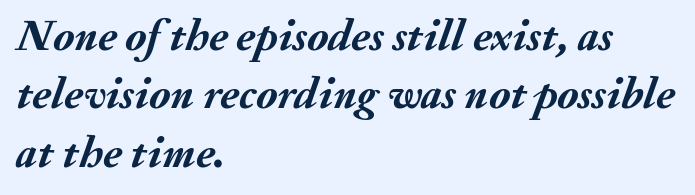
This is oblique type, the kind used for emphasis or titles. All the whitespace from short lines collects on the right. Characters follow at the spacing the type designer built in. The passage shown is typed in a proportional face where columns would drift. Thick stems and heavy bowls — unmistakably bold. Vertically, the passage feels balanced, rows spaced as you'd expect.
